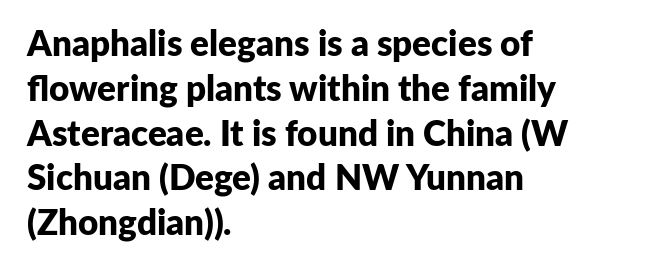
Q: Is the text bold? A: Yes.
Q: Is the text italic (slanted)? A: No, it is upright.
Q: Is the typeface a serif or a sans-serif typeface? A: Sans-serif.
Q: Is the text underlined? A: No.
Q: How is the paragraph aligned? A: Left-aligned.
Q: Is the spacing between letters normal or unusually wide? A: Normal.
Q: Is the spacing between lines tight, normal or loose? A: Normal.
Q: Width (condensed, normal, or wide)? A: Normal.
Q: Stroke contrast? A: Low.
Q: x-height? A: Medium.
Q: Monospaced? A: No.
